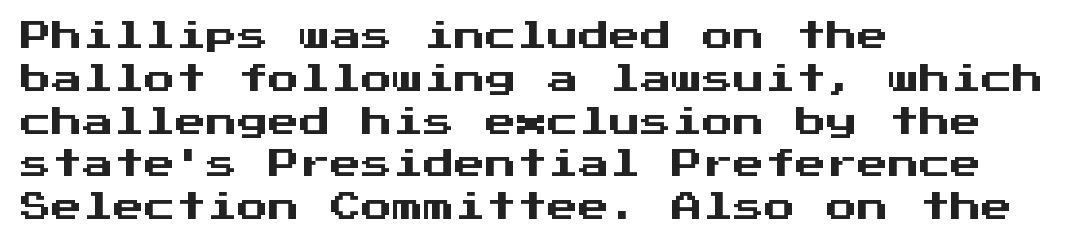
{"serif": "no", "italic": "no", "width": "normal", "stroke_contrast": "medium", "x_height": "medium", "monospaced": "yes", "underline": "no", "align": "left", "line_spacing": "normal", "line_spacing_ratio": 1.38, "letter_spacing": "normal", "letter_spacing_em": 0.0, "glyph_px": 31}
